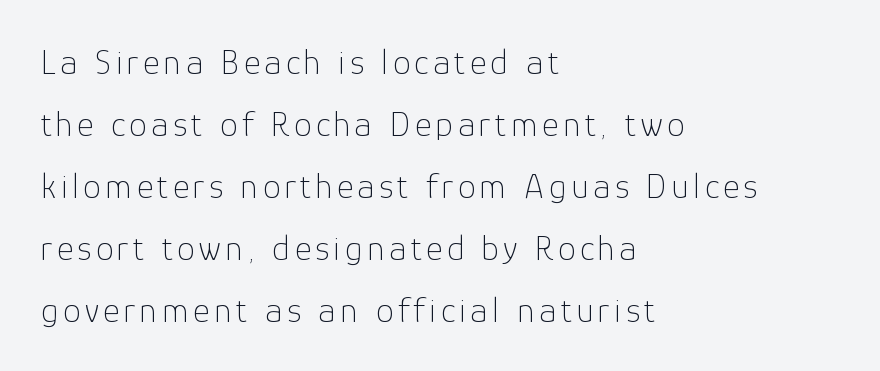
Just letters on the line, the space beneath them empty. Teacher's note: observe the even left margin — that is flush-left alignment. No heavy texture on the line: the type isn't bold. The lettering holds an erect, upright posture throughout.
